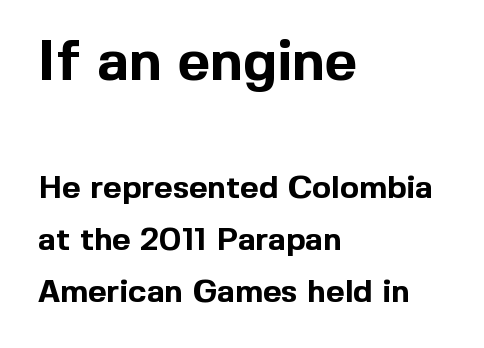
Q: Is the text bold? A: Yes.
Q: Is the text italic (slanted)? A: No, it is upright.
Q: Is the typeface a serif or a sans-serif typeface? A: Sans-serif.
Q: Is the text underlined? A: No.
Q: How is the paragraph aligned? A: Left-aligned.
Q: Is the spacing between letters normal or unusually wide? A: Normal.
Q: Is the spacing between lines tight, normal or loose? A: Normal.
Q: Which block of text is set in a larger size, the first (top) or the second (bottom)? A: The first (top) one.
Q: Width (condensed, normal, or wide)? A: Normal.
Q: x-height? A: Medium.
Q: Monospaced? A: No.
